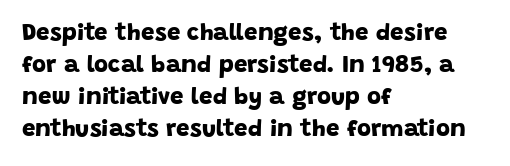
{"bold": "yes", "underline": "no", "align": "left", "line_spacing": "normal", "line_spacing_ratio": 1.34, "letter_spacing": "normal", "letter_spacing_em": 0.0, "glyph_px": 24}
